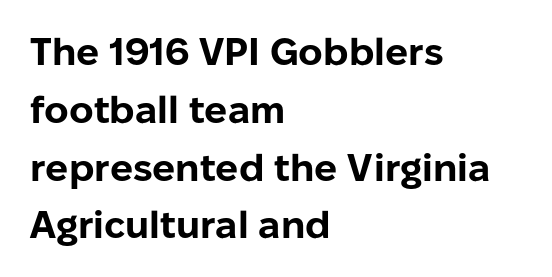
{"serif": "no", "italic": "no", "bold": "yes", "weight": "bold", "width": "normal", "stroke_contrast": "low", "x_height": "medium", "monospaced": "no", "underline": "no", "align": "left", "line_spacing": "normal", "line_spacing_ratio": 1.52, "letter_spacing": "normal", "letter_spacing_em": 0.0, "glyph_px": 38}
